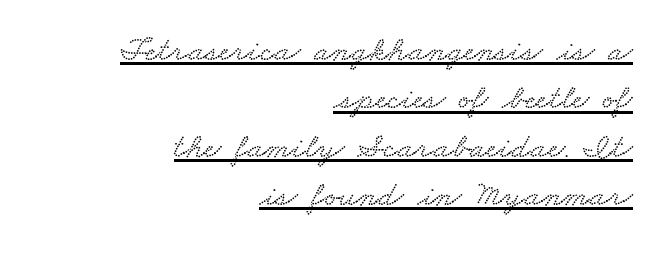
Q: Is the text underlined? A: Yes.
Q: How is the paragraph aligned? A: Right-aligned.
Q: Is the spacing between letters normal or unusually wide? A: Normal.
Q: Is the spacing between lines tight, normal or loose? A: Normal.
Q: Width (condensed, normal, or wide)? A: Wide.
Q: Stroke contrast? A: Low.
Q: x-height? A: Small.
Q: Monospaced? A: No.
